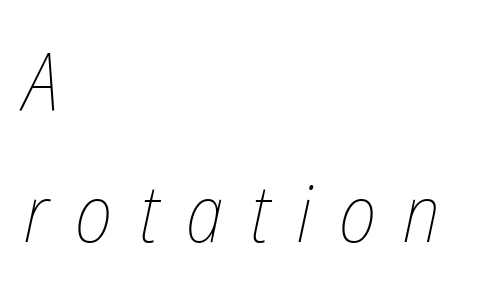
Q: Is the text bold? A: No.
Q: Is the text italic (slanted)? A: Yes, it leans right by about 12 degrees.
Q: Is the text underlined? A: No.
Q: How is the paragraph aligned? A: Left-aligned.
Q: Is the spacing between letters normal or unusually wide? A: Unusually wide.
Q: Is the spacing between lines tight, normal or loose? A: Normal.
Q: Width (condensed, normal, or wide)? A: Condensed.
Q: Stroke contrast? A: Low.
Q: x-height? A: Medium.
Q: Monospaced? A: No.
